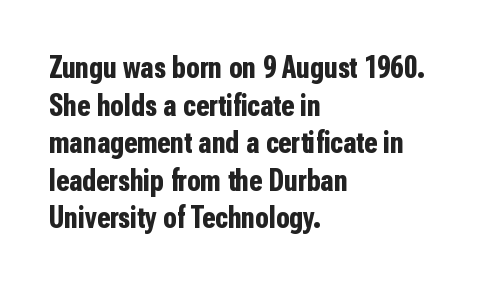
Q: Is the text bold? A: Yes.
Q: Is the text italic (slanted)? A: No, it is upright.
Q: Is the typeface a serif or a sans-serif typeface? A: Sans-serif.
Q: Is the text underlined? A: No.
Q: How is the paragraph aligned? A: Left-aligned.
Q: Is the spacing between letters normal or unusually wide? A: Normal.
Q: Width (condensed, normal, or wide)? A: Condensed.
Q: Stroke contrast? A: Low.
Q: x-height? A: Medium.
Q: Monospaced? A: No.
